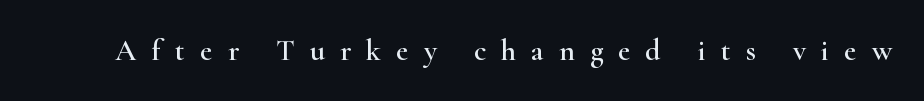
Q: Is the text italic (slanted)? A: No, it is upright.
Q: Is the typeface a serif or a sans-serif typeface? A: Serif.
Q: Is the text underlined? A: No.
Q: Is the spacing between letters normal or unusually wide? A: Unusually wide.
Q: Width (condensed, normal, or wide)? A: Wide.
Q: Stroke contrast? A: High.
Q: x-height? A: Small.
Q: Monospaced? A: No.
